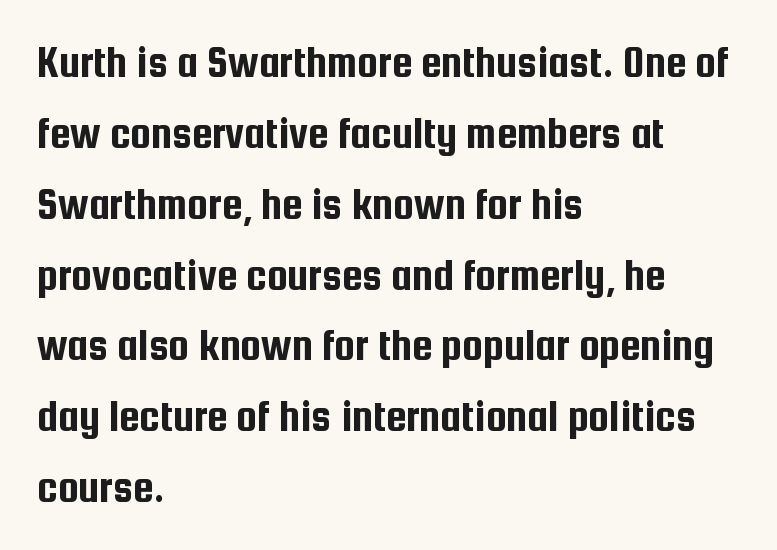
{"serif": "no", "italic": "no", "width": "condensed", "stroke_contrast": "low", "x_height": "medium", "monospaced": "no", "underline": "no", "align": "left", "line_spacing": "normal", "line_spacing_ratio": 1.54, "letter_spacing": "normal", "letter_spacing_em": 0.0, "glyph_px": 46}
